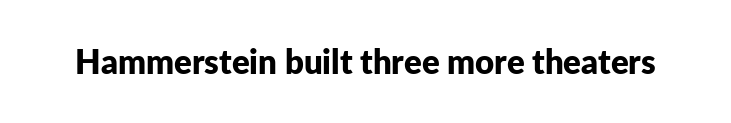
{"serif": "no", "italic": "no", "bold": "yes", "weight": "bold", "width": "normal", "stroke_contrast": "low", "x_height": "medium", "monospaced": "no", "underline": "no", "letter_spacing": "normal", "letter_spacing_em": 0.0, "glyph_px": 33}
